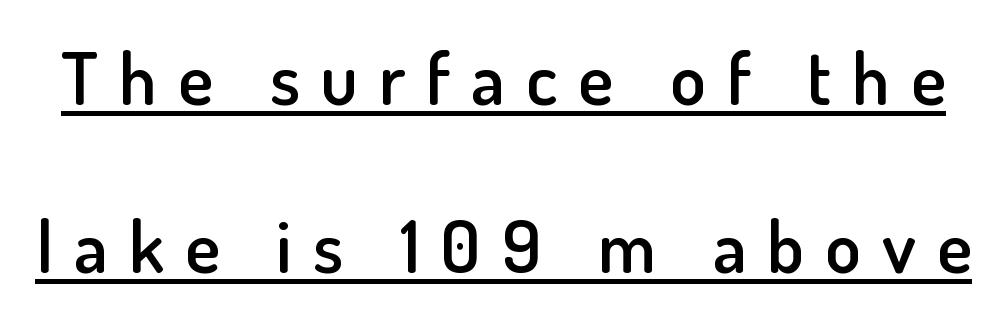
The image shows 73 px semibold sans-serif type, upright; set loose line spacing (2.3x), unusually wide letter spacing (+0.29 em), underlined; low stroke contrast and a small x-height.
